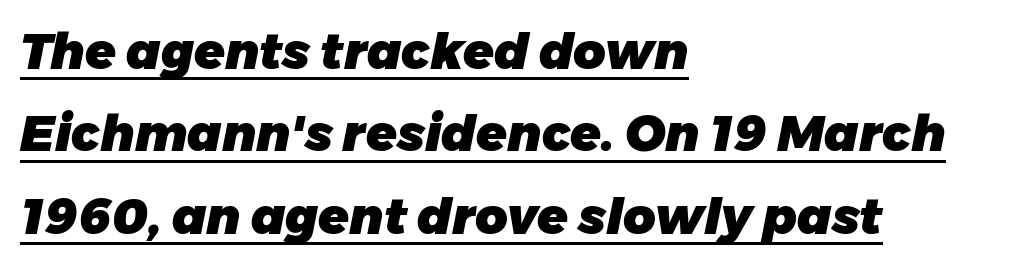
{"italic": "yes", "lean": "right", "slant_degrees": 11, "bold": "yes", "weight": "heavy", "width": "normal", "stroke_contrast": "low", "x_height": "medium", "monospaced": "no", "underline": "yes", "align": "left", "line_spacing": "normal", "line_spacing_ratio": 1.65, "letter_spacing": "normal", "letter_spacing_em": 0.0, "glyph_px": 50}
